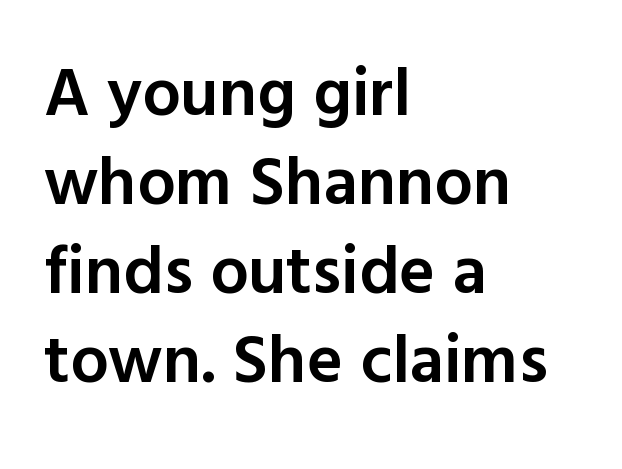
Q: Is the text bold? A: Semi-bold.
Q: Is the text italic (slanted)? A: No, it is upright.
Q: Is the typeface a serif or a sans-serif typeface? A: Sans-serif.
Q: Is the text underlined? A: No.
Q: How is the paragraph aligned? A: Left-aligned.
Q: Is the spacing between letters normal or unusually wide? A: Normal.
Q: Is the spacing between lines tight, normal or loose? A: Normal.
Q: Width (condensed, normal, or wide)? A: Normal.
Q: x-height? A: Medium.
Q: Monospaced? A: No.
